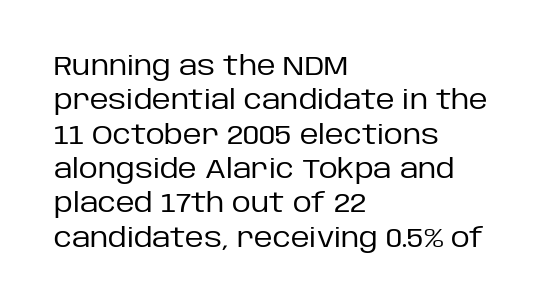
The image shows 26 px text type, upright; set left-aligned, normal line spacing (1.32x), normal letter spacing, not underlined.
